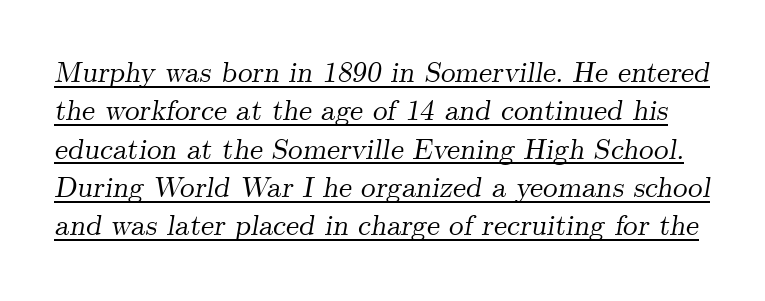
Q: Is the text italic (slanted)? A: Yes, it leans right by about 9 degrees.
Q: Is the typeface a serif or a sans-serif typeface? A: Serif.
Q: Is the text underlined? A: Yes.
Q: Is the spacing between letters normal or unusually wide? A: Normal.
Q: Is the spacing between lines tight, normal or loose? A: Normal.
Q: Width (condensed, normal, or wide)? A: Normal.
Q: Stroke contrast? A: Medium.
Q: x-height? A: Small.
Q: Monospaced? A: No.
